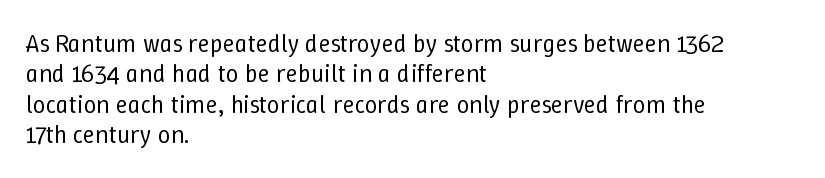
Nope, not italic — everything's standing straight. Only glyphs here, with clear space below each row. Leftover space on each line is placed entirely after the last word. The gaps between neighbouring characters are ordinary and unremarkable. A light-to-regular cut is what we see here.
